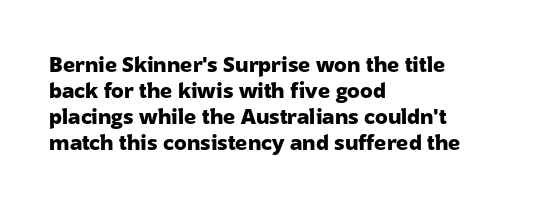
The strokes are fattened all the way to bold. Visually the block forms a straight wall on the left and a jagged coastline on the right. A typesetter would mark this as roman, not italic. The words here are not underlined.
